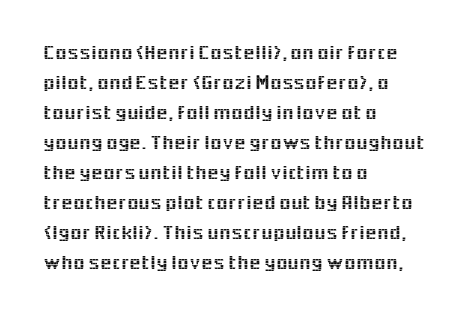
Q: Is the text italic (slanted)? A: No, it is upright.
Q: Is the text underlined? A: No.
Q: How is the paragraph aligned? A: Left-aligned.
Q: Is the spacing between letters normal or unusually wide? A: Normal.
Q: Is the spacing between lines tight, normal or loose? A: Normal.
